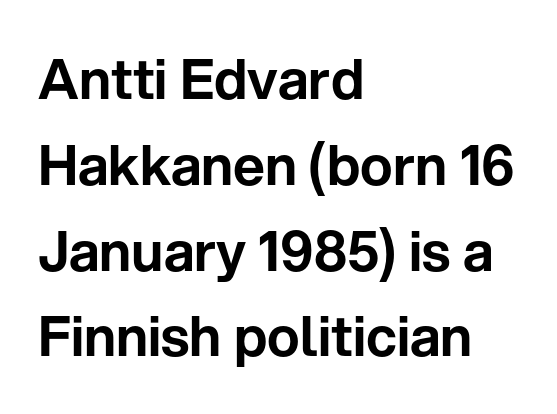
A typesetter would mark this as roman, not italic. The type is set solid horizontally, with unmodified tracking. The specimen omits any rule beneath the text block's lines. One-word summary of the alignment: left. Horizontal bands of white between lines are of average thickness. Is this a fixed-width face? No — the glyphs have proportional, varying widths.
